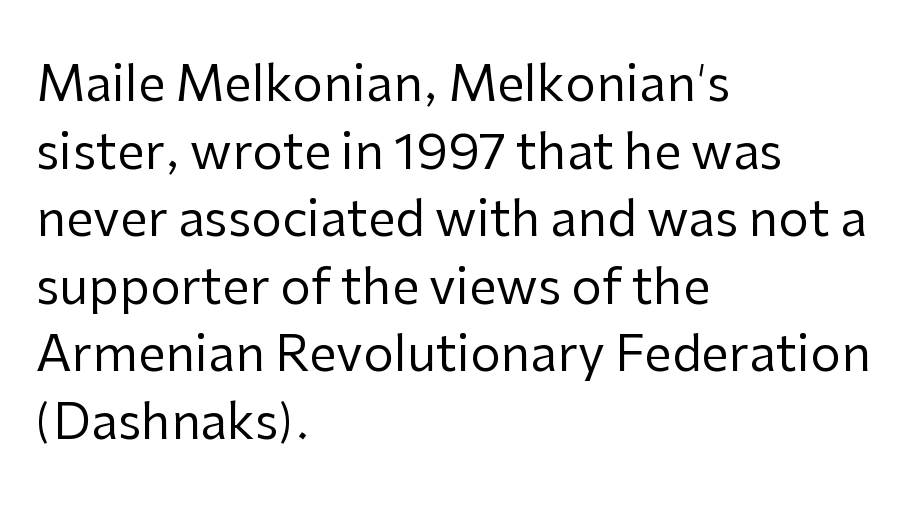
The image shows 49 px regular-weight sans-serif type, upright; set left-aligned, normal line spacing (1.38x), normal letter spacing, not underlined; low stroke contrast and a medium x-height.
